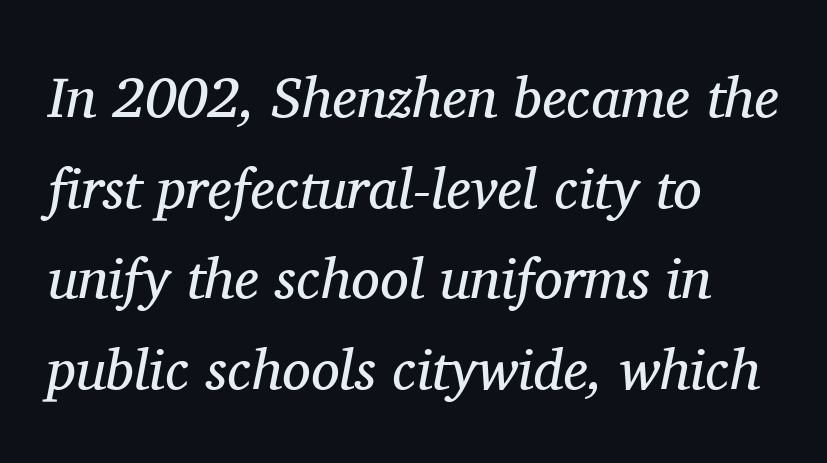
{"serif": "yes", "italic": "yes", "lean": "right", "slant_degrees": 11, "bold": "no", "weight": "regular", "width": "normal", "stroke_contrast": "medium", "x_height": "medium", "monospaced": "no", "underline": "no", "align": "left", "line_spacing": "normal", "line_spacing_ratio": 1.59, "letter_spacing": "normal", "letter_spacing_em": 0.0, "glyph_px": 57}
